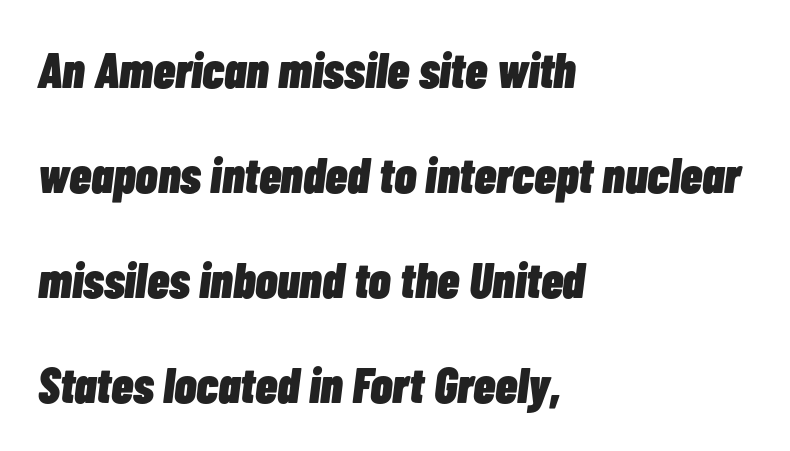
The image shows 50 px heavy, condensed type, italic (leaning right); set left-aligned, loose line spacing (2.1x), normal letter spacing, not underlined; low stroke contrast and a medium x-height.
